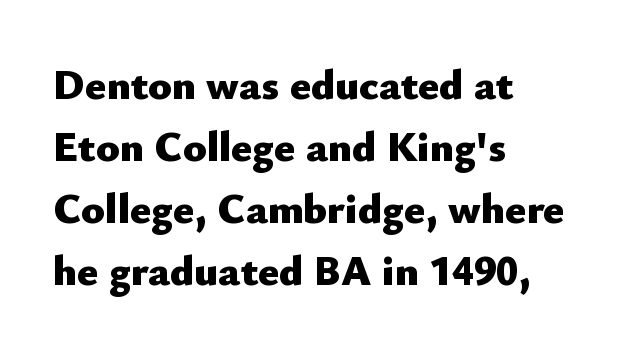
The image shows 43 px heavy sans-serif type, upright; set left-aligned, normal line spacing (1.44x), normal letter spacing, not underlined; low stroke contrast and a small x-height.
